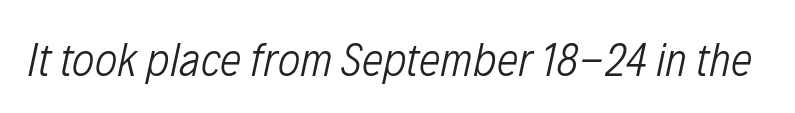
The image shows 48 px light, condensed type, italic (leaning right); set normal letter spacing, not underlined; low stroke contrast and a medium x-height.
